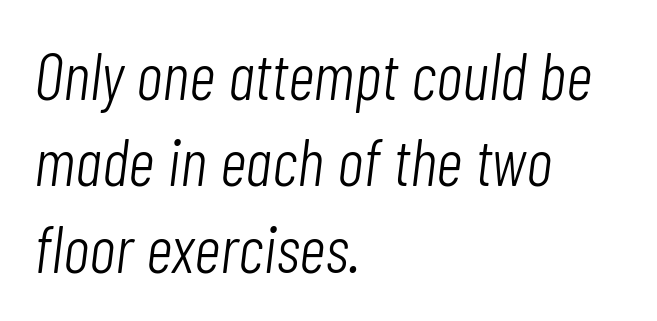
{"italic": "yes", "lean": "right", "slant_degrees": 7, "bold": "no", "weight": "light", "width": "condensed", "stroke_contrast": "low", "x_height": "medium", "monospaced": "no", "underline": "no", "align": "left", "line_spacing": "normal", "line_spacing_ratio": 1.31, "letter_spacing": "normal", "letter_spacing_em": 0.0, "glyph_px": 66}
